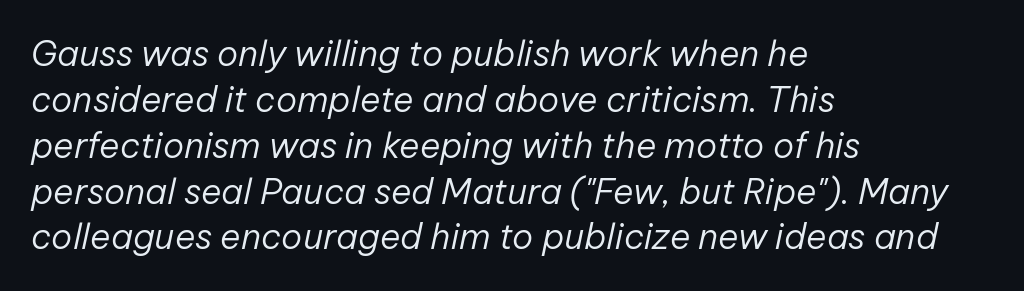
{"italic": "yes", "lean": "right", "slant_degrees": 12, "bold": "no", "weight": "regular", "width": "normal", "stroke_contrast": "low", "x_height": "medium", "monospaced": "no", "underline": "no", "align": "left", "line_spacing": "normal", "line_spacing_ratio": 1.31, "letter_spacing": "normal", "letter_spacing_em": 0.0, "glyph_px": 35}
